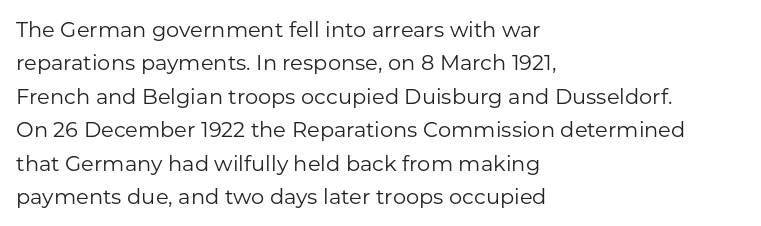
{"italic": "no", "bold": "no", "underline": "no", "align": "left", "line_spacing": "normal", "line_spacing_ratio": 1.59, "letter_spacing": "normal", "letter_spacing_em": 0.0, "glyph_px": 21}
